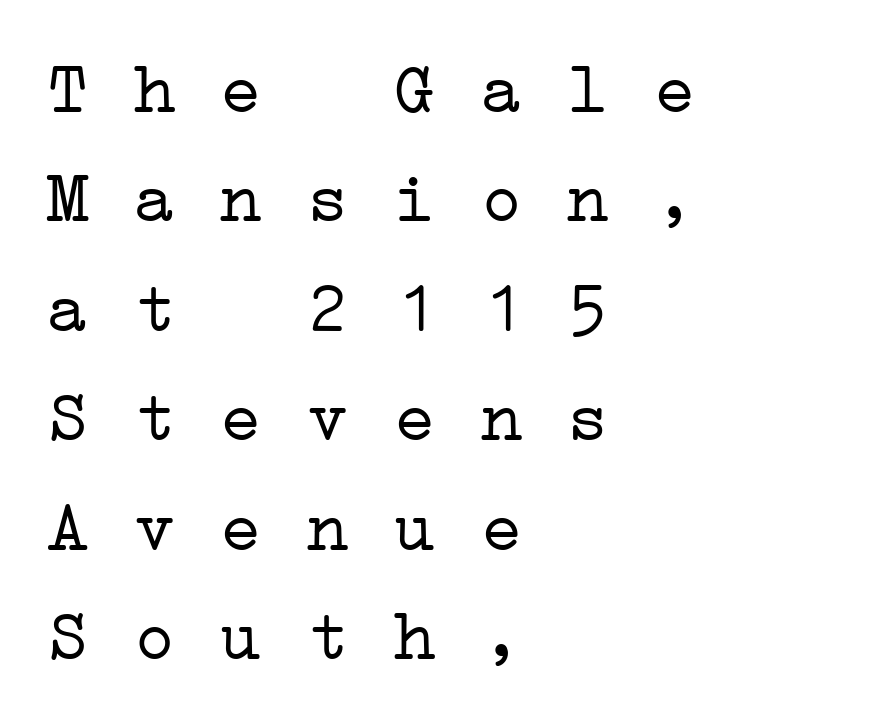
Small tapered or slab feet sit at the stroke ends, so this counts as serif. The space between consecutive lines is moderate. Letters rest on an invisible, unmarked baseline. Stems and bowls with no extra thickness — not bold. Honestly, the letter spacing is just normal — you wouldn't notice it.
